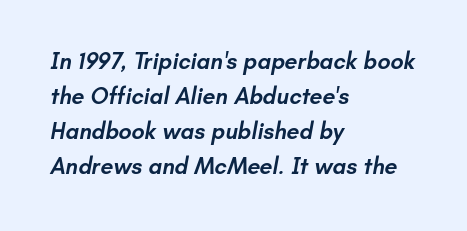
{"bold": "semi", "underline": "no", "align": "left", "line_spacing": "normal", "line_spacing_ratio": 1.52, "letter_spacing": "normal", "letter_spacing_em": 0.0, "glyph_px": 23}
